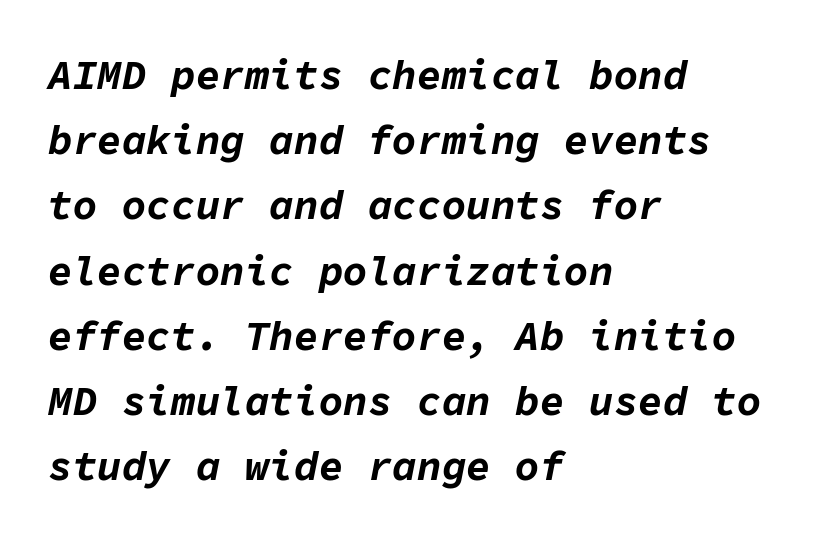
{"italic": "yes", "lean": "right", "slant_degrees": 11, "bold": "yes", "weight": "bold", "width": "normal", "stroke_contrast": "low", "x_height": "medium", "monospaced": "yes", "underline": "no", "align": "left", "line_spacing": "normal", "line_spacing_ratio": 1.59, "letter_spacing": "normal", "letter_spacing_em": 0.0, "glyph_px": 41}
